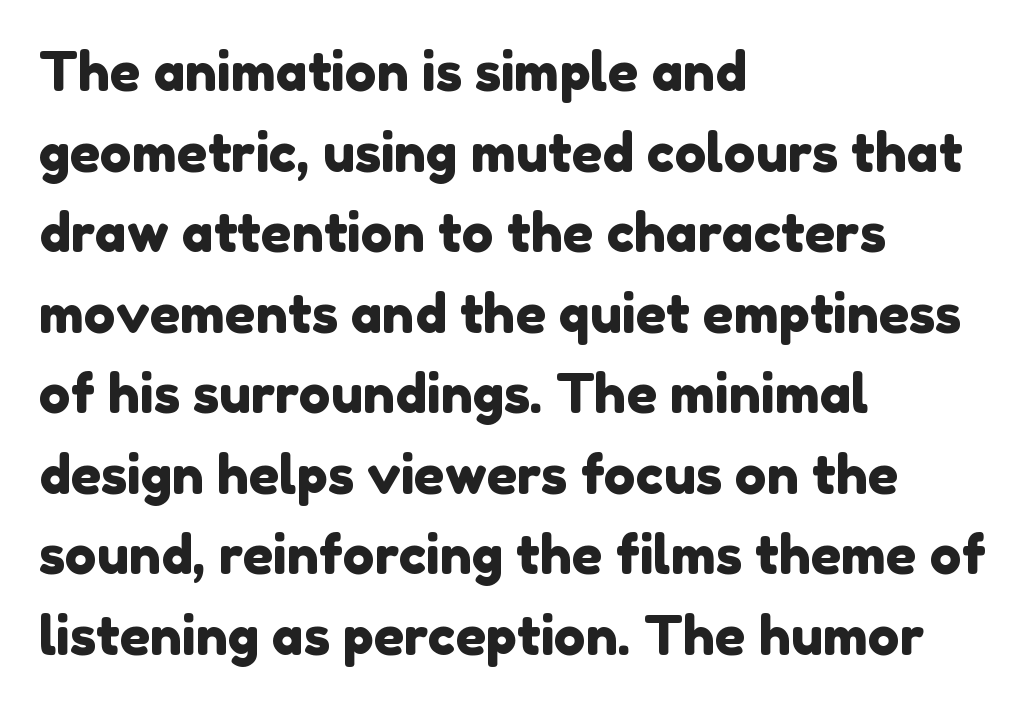
Q: Is the typeface a serif or a sans-serif typeface? A: Sans-serif.
Q: Is the text underlined? A: No.
Q: How is the paragraph aligned? A: Left-aligned.
Q: Is the spacing between letters normal or unusually wide? A: Normal.
Q: Is the spacing between lines tight, normal or loose? A: Normal.
Q: Width (condensed, normal, or wide)? A: Normal.
Q: Stroke contrast? A: Low.
Q: x-height? A: Medium.
Q: Monospaced? A: No.
